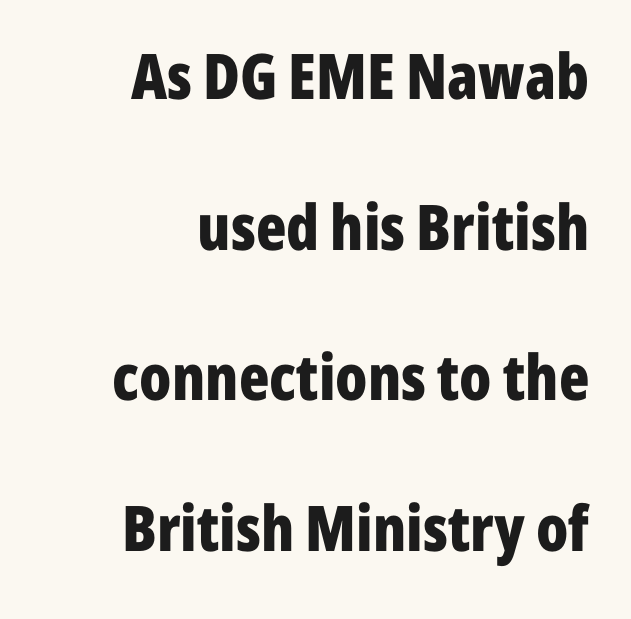
The image shows 63 px bold, condensed sans-serif type, upright; set right-aligned, loose line spacing (2.39x), normal letter spacing, not underlined; low stroke contrast and a medium x-height.
